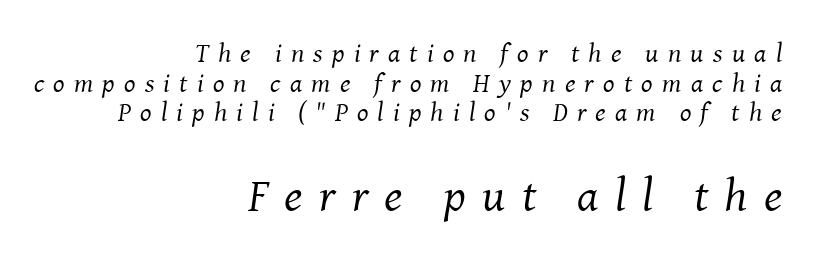
The image shows 47 px regular-weight serif type, italic (leaning right); set right-aligned, tight line spacing (1.1x), unusually wide letter spacing (+0.34 em), not underlined; the second (bottom) block is 1.74x larger; medium stroke contrast and a medium x-height.
